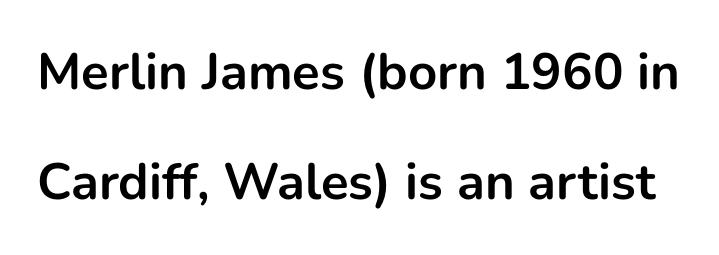
Regarding serifs, this sample does without them. Quick note: underline off. As a designer I'd log this as weight 700, bold. You could call the tracking neutral — neither tight nor loose. A roman cut, with each character standing at attention. Each new line begins a long way beneath the previous one.
